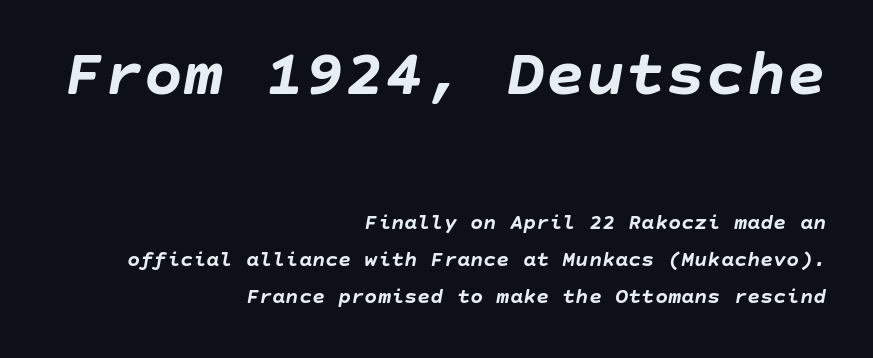
Q: Is the text bold? A: Yes.
Q: Is the text italic (slanted)? A: Yes, it leans right by about 10 degrees.
Q: Is the text underlined? A: No.
Q: How is the paragraph aligned? A: Right-aligned.
Q: Is the spacing between letters normal or unusually wide? A: Normal.
Q: Is the spacing between lines tight, normal or loose? A: Normal.
Q: Which block of text is set in a larger size, the first (top) or the second (bottom)? A: The first (top) one.
Q: Width (condensed, normal, or wide)? A: Normal.
Q: Stroke contrast? A: Low.
Q: x-height? A: Large.
